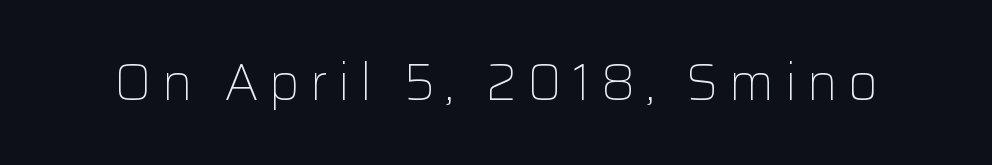
The image shows 51 px light sans-serif type, upright; set unusually wide letter spacing (+0.2 em), not underlined; low stroke contrast and a medium x-height.
